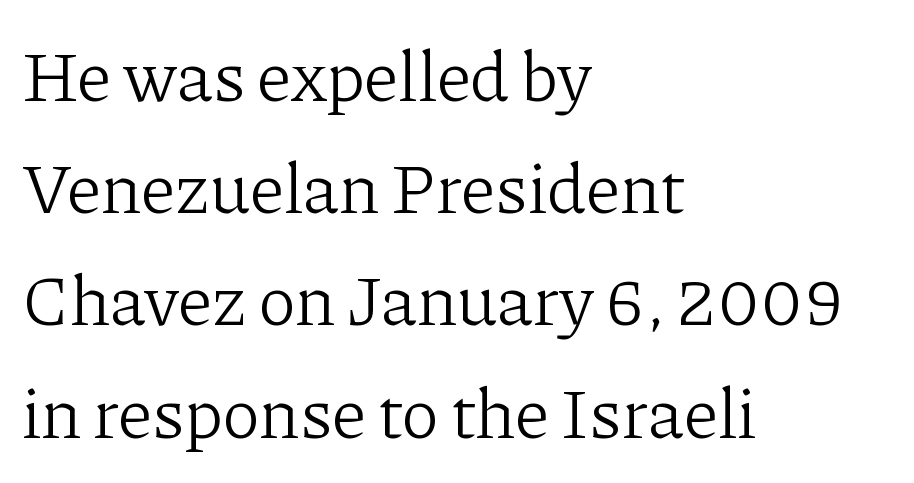
Rendered with straight, roman letterforms. The characters display serif detailing at their extremities. Looks like regular typesetting: each glyph gets only the width it needs. The zone under the glyphs is completely vacant.
